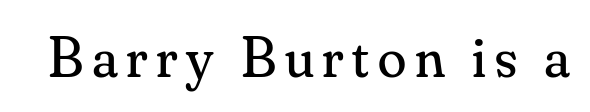
{"serif": "yes", "italic": "no", "bold": "no", "weight": "regular", "width": "normal", "stroke_contrast": "medium", "x_height": "small", "monospaced": "no", "underline": "no", "glyph_px": 58}
